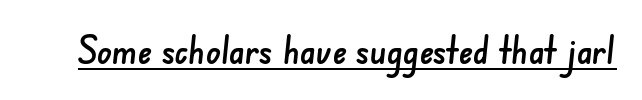
The image shows 37 px sans-serif type; set normal letter spacing, underlined; low stroke contrast and a small x-height.
